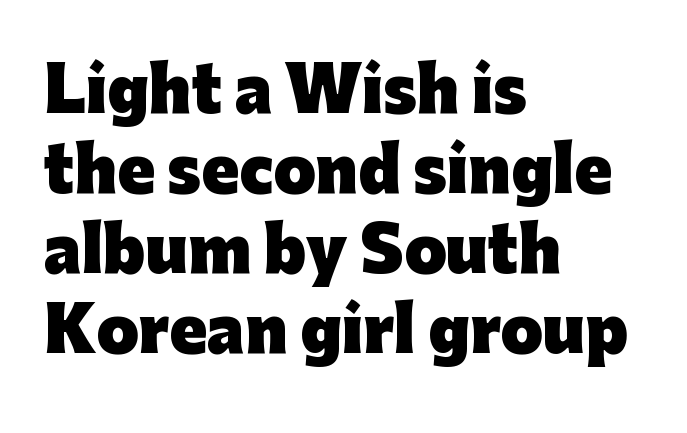
The image shows 61 px heavy sans-serif type, upright; set left-aligned, normal line spacing (1.31x), normal letter spacing, not underlined; low stroke contrast and a medium x-height.
